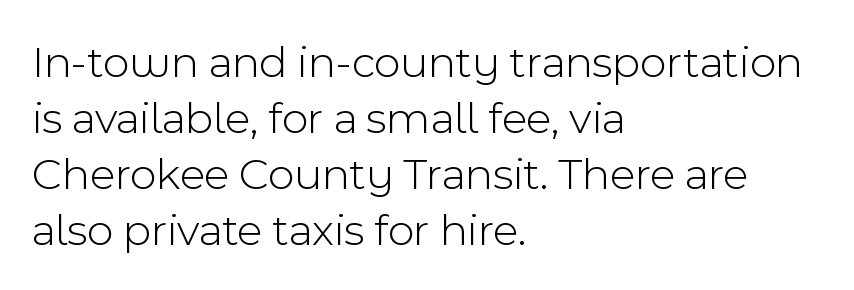
The passage shown is not underscored anywhere. Visually the block forms a straight wall on the left and a jagged coastline on the right. Students, note that the glyphs here touch the page at normal intervals. The passage shown is typeset with a sans-serif family. Each letter keeps its own natural width here, so spacing adapts to shape.
